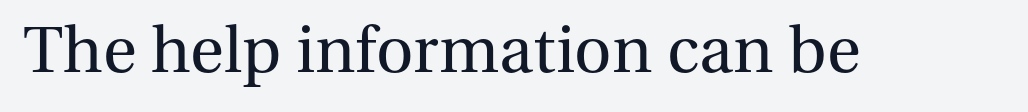
The passage shown has conventional tracking throughout. The typography opts for an upright posture over an oblique one. Serif or sans? Serif — the stroke terminals have little feet. The letters advance in unequal steps, a hallmark of proportional type. No letter is thick-stroked: the sample isn't bold. Any mark beneath the type? The region is blank.
